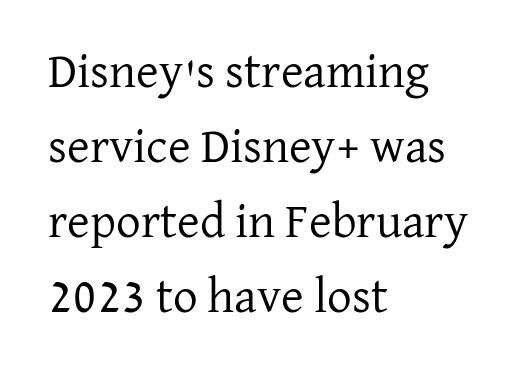
Posture: vertical. Letter spacing: default. Every row of glyphs begins at an identical x-position on the left. The cut favours lightness, reaching ordinary text weight at its darkest.
